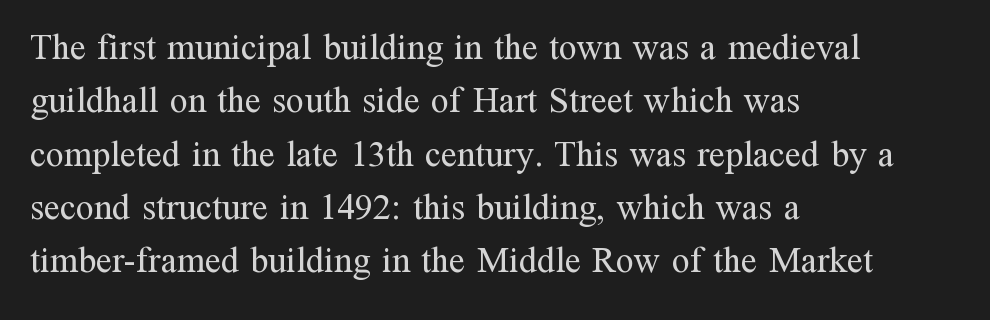
The image shows 36 px regular-weight serif type, upright; set left-aligned, normal line spacing (1.48x), normal letter spacing, not underlined; medium stroke contrast and a medium x-height.
